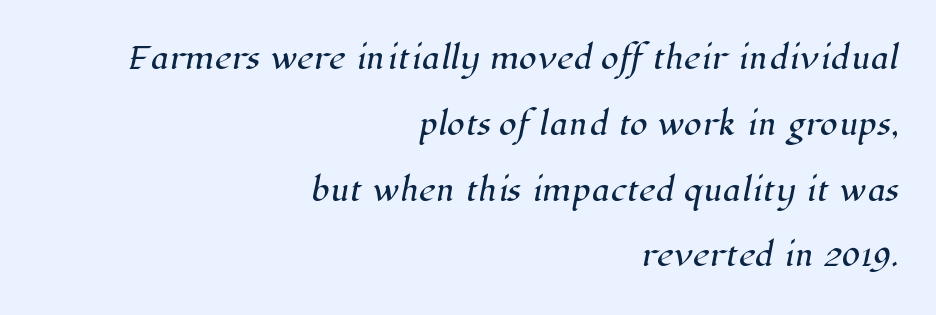
Each line ends at the same right margin while the left side varies. The letters advance in unequal steps, a hallmark of proportional type. Lines of text with bare space underneath. Spacing between characters is what you'd get straight out of the box.
